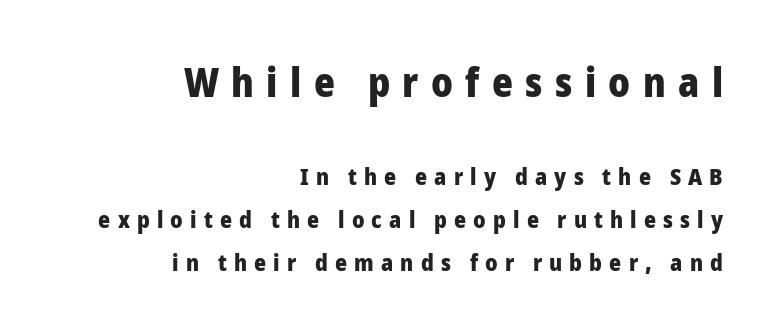
{"serif": "no", "italic": "no", "bold": "yes", "weight": "heavy", "width": "normal", "stroke_contrast": "low", "x_height": "medium", "monospaced": "no", "underline": "no", "align": "right", "line_spacing_ratio": 1.86, "letter_spacing": "wide", "letter_spacing_em": 0.31, "larger_block": "first", "size_ratio": 1.74, "glyph_px": 40}
